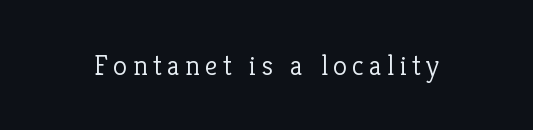
{"serif": "yes", "italic": "no", "bold": "no", "weight": "light", "width": "normal", "stroke_contrast": "low", "x_height": "medium", "monospaced": "no", "underline": "no", "glyph_px": 29}
